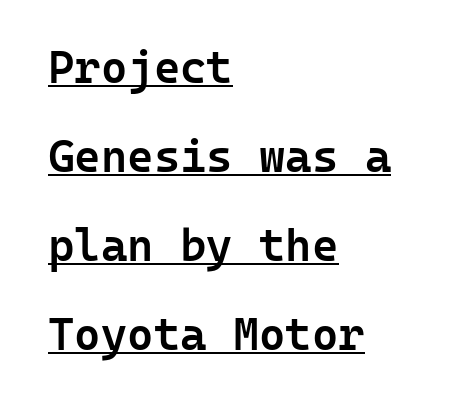
The image shows 45 px semibold sans-serif type, upright, monospaced; set left-aligned, loose line spacing (1.98x), normal letter spacing, underlined; low stroke contrast and a medium x-height.
